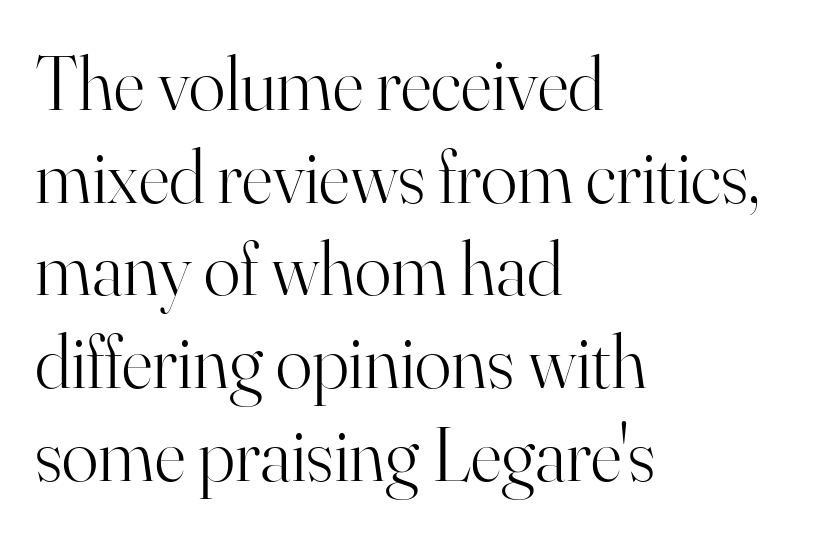
Q: Is the text bold? A: No.
Q: Is the text italic (slanted)? A: No, it is upright.
Q: Is the typeface a serif or a sans-serif typeface? A: Serif.
Q: Is the text underlined? A: No.
Q: How is the paragraph aligned? A: Left-aligned.
Q: Is the spacing between letters normal or unusually wide? A: Normal.
Q: Width (condensed, normal, or wide)? A: Normal.
Q: Stroke contrast? A: High.
Q: x-height? A: Small.
Q: Monospaced? A: No.
